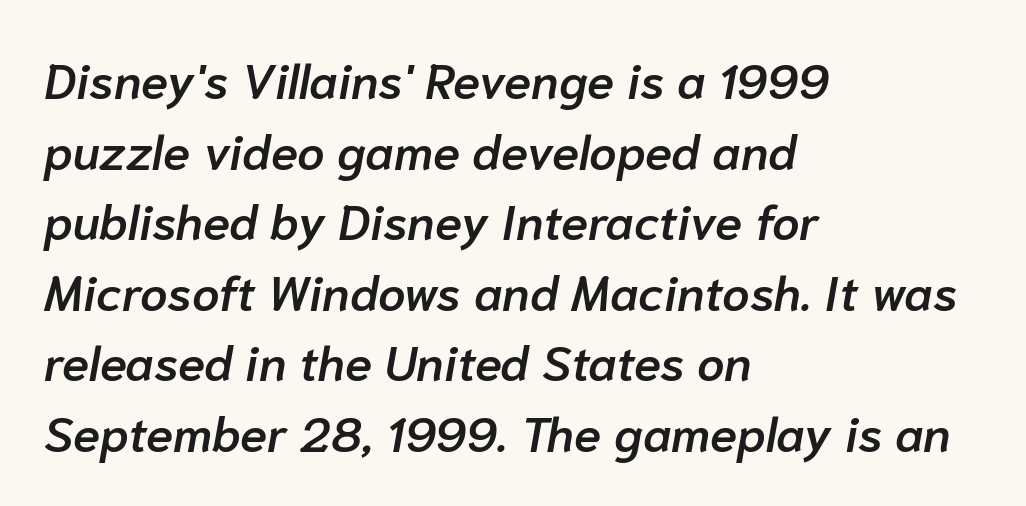
Q: Is the text bold? A: Semi-bold.
Q: Is the text italic (slanted)? A: Yes, it leans right by about 10 degrees.
Q: Is the text underlined? A: No.
Q: How is the paragraph aligned? A: Left-aligned.
Q: Is the spacing between letters normal or unusually wide? A: Normal.
Q: Is the spacing between lines tight, normal or loose? A: Normal.
Q: Width (condensed, normal, or wide)? A: Normal.
Q: Stroke contrast? A: Low.
Q: x-height? A: Medium.
Q: Monospaced? A: No.
